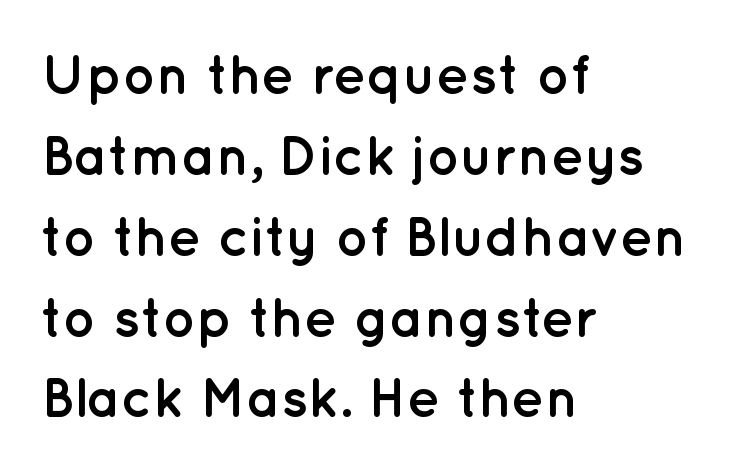
Q: Is the text bold? A: Yes.
Q: Is the text italic (slanted)? A: No, it is upright.
Q: Is the typeface a serif or a sans-serif typeface? A: Sans-serif.
Q: Is the text underlined? A: No.
Q: How is the paragraph aligned? A: Left-aligned.
Q: Is the spacing between letters normal or unusually wide? A: Normal.
Q: Is the spacing between lines tight, normal or loose? A: Normal.
Q: Width (condensed, normal, or wide)? A: Normal.
Q: Stroke contrast? A: Low.
Q: x-height? A: Medium.
Q: Monospaced? A: No.
